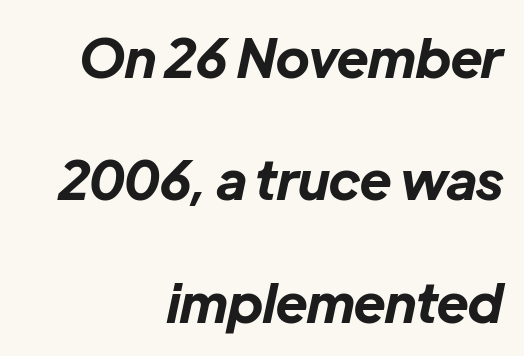
Q: Is the text bold? A: Yes.
Q: Is the text italic (slanted)? A: Yes, it leans right by about 12 degrees.
Q: Is the text underlined? A: No.
Q: How is the paragraph aligned? A: Right-aligned.
Q: Is the spacing between letters normal or unusually wide? A: Normal.
Q: Is the spacing between lines tight, normal or loose? A: Loose.
Q: Width (condensed, normal, or wide)? A: Normal.
Q: Stroke contrast? A: Low.
Q: x-height? A: Medium.
Q: Monospaced? A: No.
